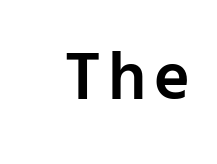
Q: Is the text bold? A: Semi-bold.
Q: Is the text italic (slanted)? A: No, it is upright.
Q: Is the typeface a serif or a sans-serif typeface? A: Sans-serif.
Q: Is the text underlined? A: No.
Q: Width (condensed, normal, or wide)? A: Normal.
Q: Stroke contrast? A: Low.
Q: x-height? A: Medium.
Q: Monospaced? A: No.
